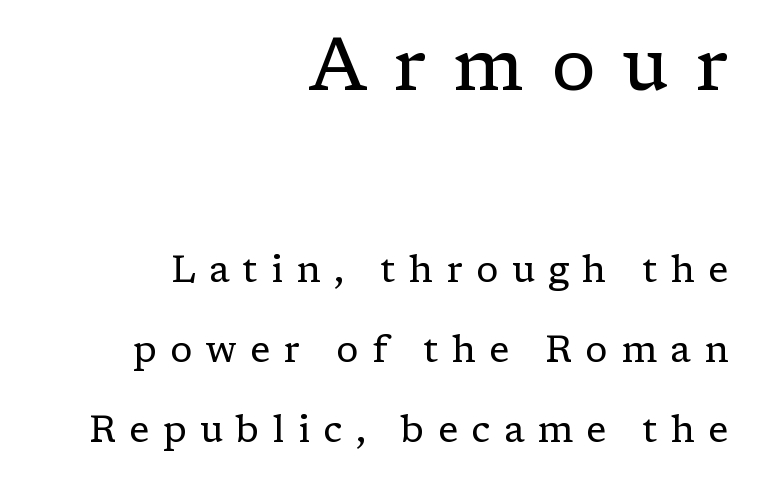
{"serif": "yes", "italic": "no", "bold": "no", "weight": "regular", "width": "normal", "stroke_contrast": "low", "x_height": "medium", "monospaced": "no", "underline": "no", "align": "right", "line_spacing": "loose", "line_spacing_ratio": 2.16, "letter_spacing": "wide", "letter_spacing_em": 0.36, "larger_block": "first", "size_ratio": 2.0, "glyph_px": 74}
